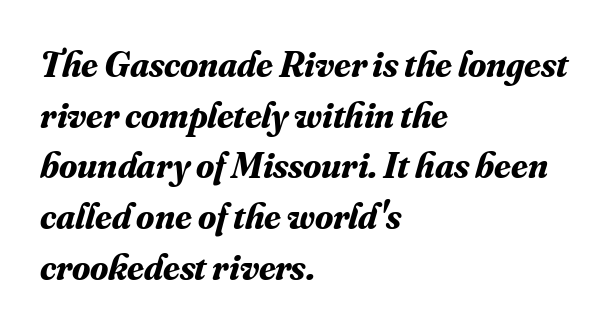
The gap between lines stays unmarked. Stroke terminals: seriffed. In terms of leading, this rendering sits right in the middle. Would a proofreader flag this as italicized? Yes. Plenty of ink on the page — the face is bold. Does extra space separate the letters? No, they use regular spacing.
